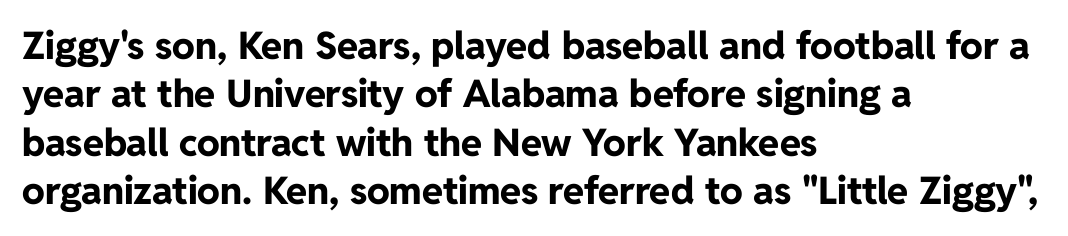
The image shows 38 px bold sans-serif type, upright; set left-aligned, normal line spacing (1.27x), normal letter spacing, not underlined; low stroke contrast and a medium x-height.
